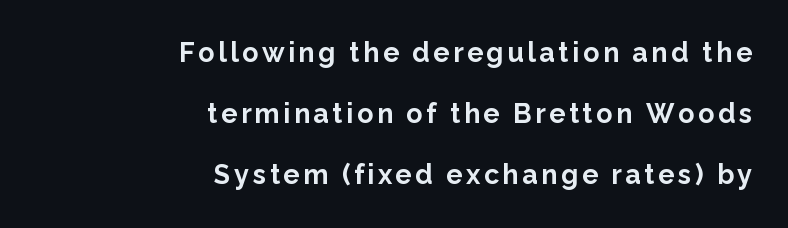
Line spacing here is loose. Upright lettering throughout. One-word summary of the alignment: right. Descenders are the only things crossing below the line. The glyphs have the mass of a bold cut.
